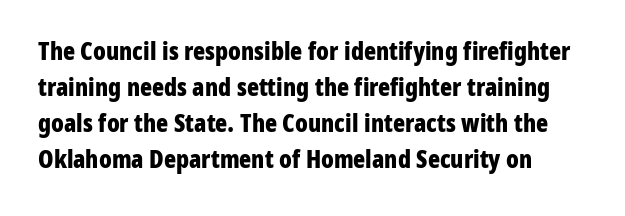
{"italic": "no", "bold": "yes", "underline": "no", "line_spacing": "normal", "line_spacing_ratio": 1.44, "letter_spacing": "normal", "letter_spacing_em": 0.0, "glyph_px": 25}
